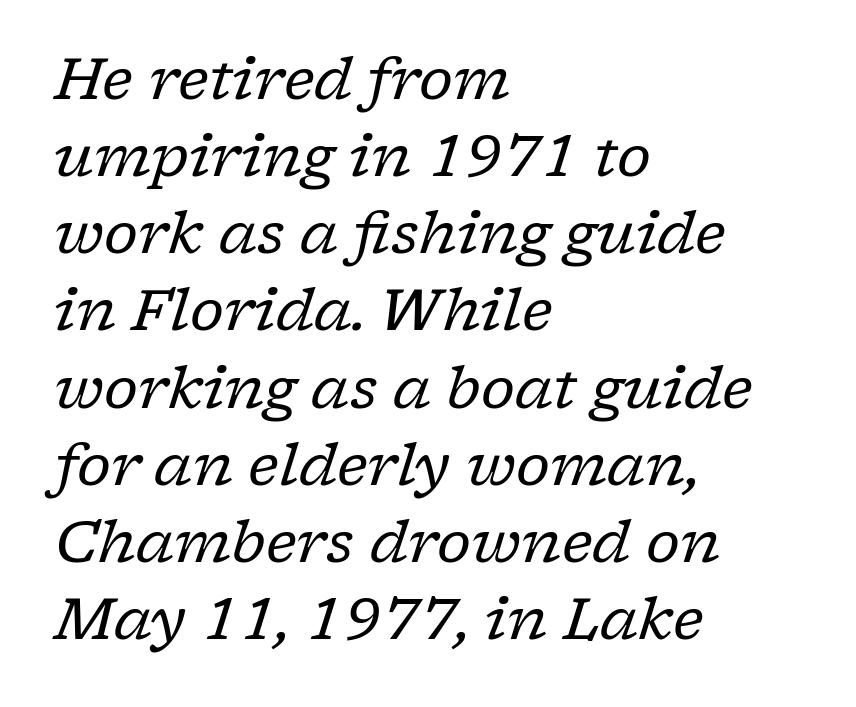
Note: serifs present on the glyphs. Looks like regular typesetting: each glyph gets only the width it needs. Typeset ragged right — the left edge is the straight one. Words float on clear page, feet unadorned. One glance says typical: line gaps are just what's usual. The font's italic variant was chosen for this text.
